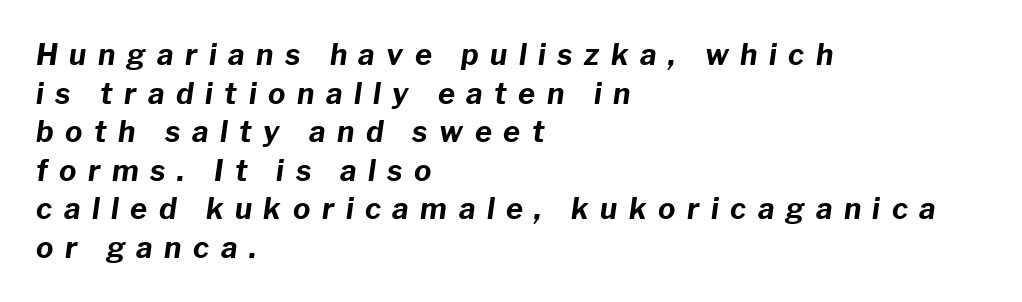
{"italic": "yes", "lean": "right", "slant_degrees": 8, "bold": "yes", "weight": "bold", "width": "normal", "stroke_contrast": "low", "x_height": "medium", "monospaced": "no", "underline": "no", "align": "left", "line_spacing": "normal", "line_spacing_ratio": 1.33, "letter_spacing": "wide", "letter_spacing_em": 0.4, "glyph_px": 29}
